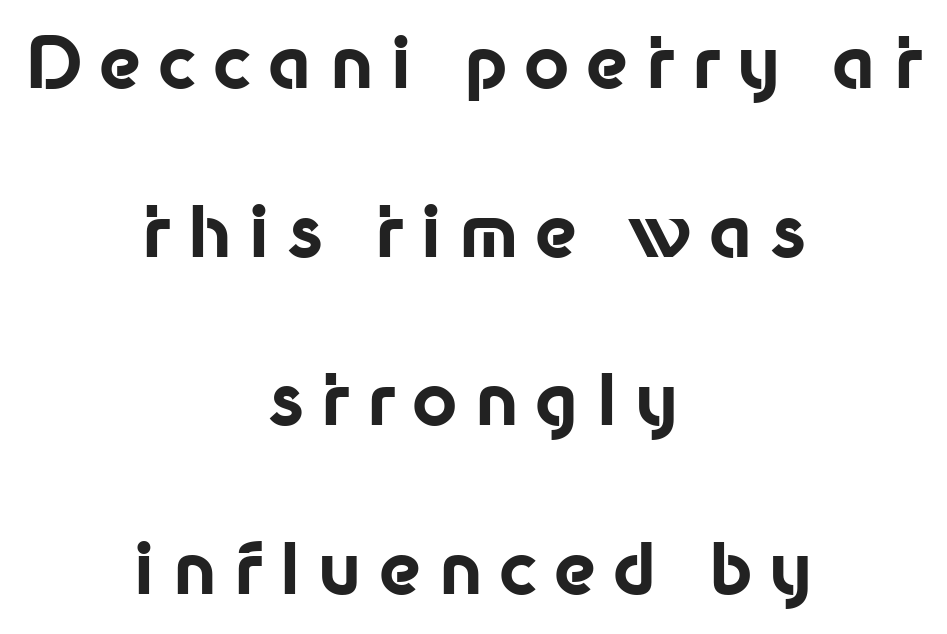
The image shows 70 px bold sans-serif type, upright; set centered, loose line spacing (2.41x), unusually wide letter spacing (+0.24 em), not underlined; low stroke contrast and a medium x-height.
